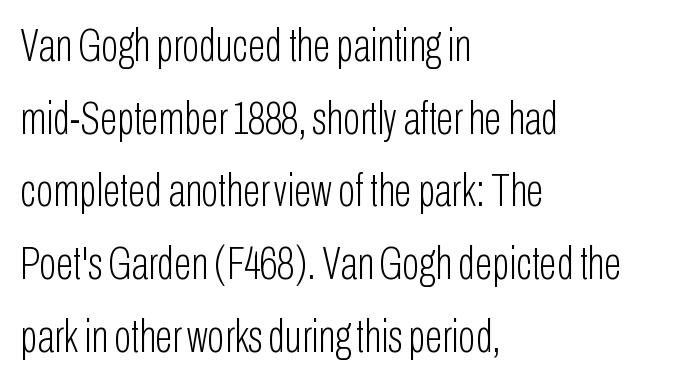
Q: Is the text bold? A: No.
Q: Is the text italic (slanted)? A: No, it is upright.
Q: Is the typeface a serif or a sans-serif typeface? A: Sans-serif.
Q: Is the text underlined? A: No.
Q: How is the paragraph aligned? A: Left-aligned.
Q: Is the spacing between letters normal or unusually wide? A: Normal.
Q: Is the spacing between lines tight, normal or loose? A: Normal.
Q: Width (condensed, normal, or wide)? A: Condensed.
Q: Stroke contrast? A: Low.
Q: x-height? A: Medium.
Q: Monospaced? A: No.
